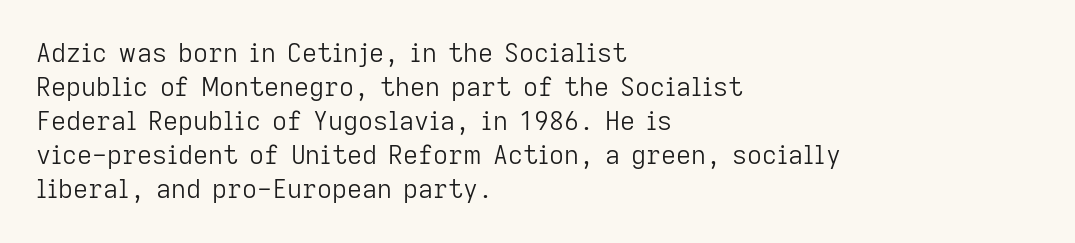
{"italic": "no", "bold": "no", "underline": "no", "align": "left", "line_spacing": "normal", "line_spacing_ratio": 1.31, "letter_spacing": "normal", "letter_spacing_em": 0.0, "glyph_px": 26}
